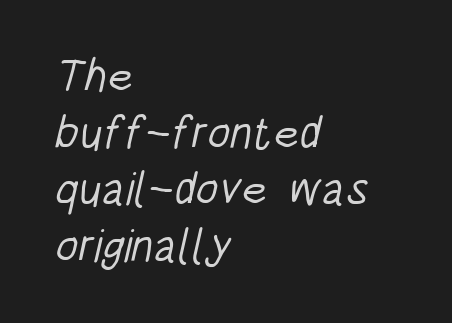
{"serif": "no", "bold": "no", "weight": "light", "width": "condensed", "stroke_contrast": "low", "x_height": "large", "monospaced": "no", "underline": "no", "align": "left", "line_spacing_ratio": 1.23, "letter_spacing": "normal", "letter_spacing_em": 0.0, "glyph_px": 46}
